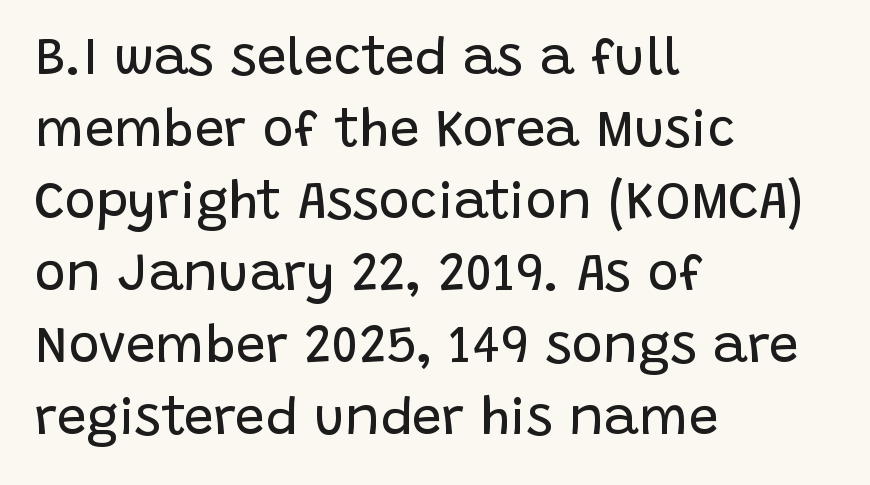
{"serif": "no", "italic": "no", "bold": "no", "weight": "regular", "width": "normal", "stroke_contrast": "low", "x_height": "large", "monospaced": "no", "underline": "no", "align": "left", "line_spacing": "normal", "line_spacing_ratio": 1.36, "letter_spacing": "normal", "letter_spacing_em": 0.0, "glyph_px": 53}
